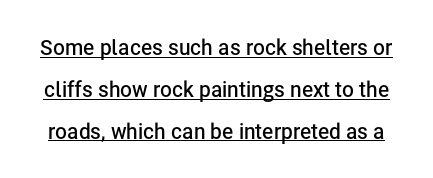
As a designer I'd log this as weight 600, semibold. Caption: standard tracking, unaltered. The typesetter has applied underlining to the passage shown. Rendered with straight, roman letterforms.
